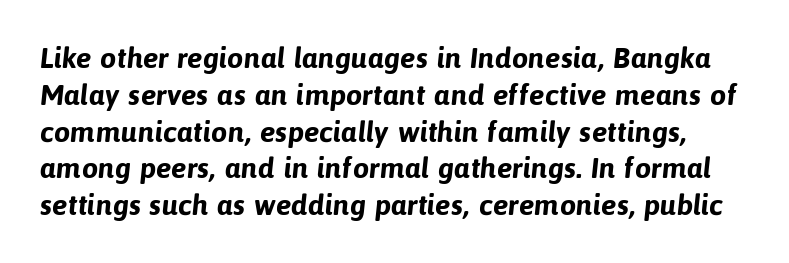
The image shows 29 px bold sans-serif type; set normal line spacing (1.27x), normal letter spacing, not underlined; low stroke contrast and a medium x-height.
